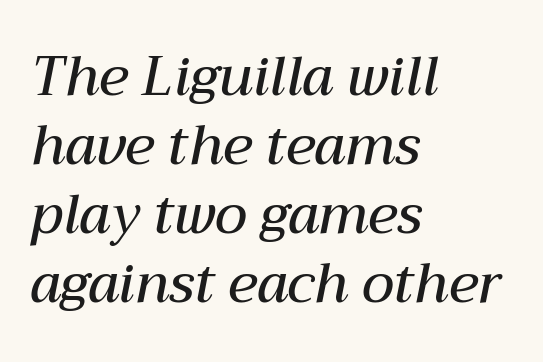
{"italic": "yes", "lean": "right", "slant_degrees": 12, "bold": "semi", "weight": "semibold", "width": "normal", "stroke_contrast": "medium", "x_height": "medium", "monospaced": "no", "underline": "no", "align": "left", "line_spacing": "normal", "line_spacing_ratio": 1.28, "letter_spacing": "normal", "letter_spacing_em": 0.0, "glyph_px": 54}
